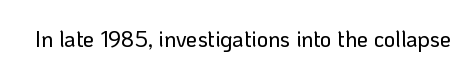
{"italic": "no", "underline": "no", "letter_spacing": "normal", "letter_spacing_em": 0.0, "glyph_px": 22}
